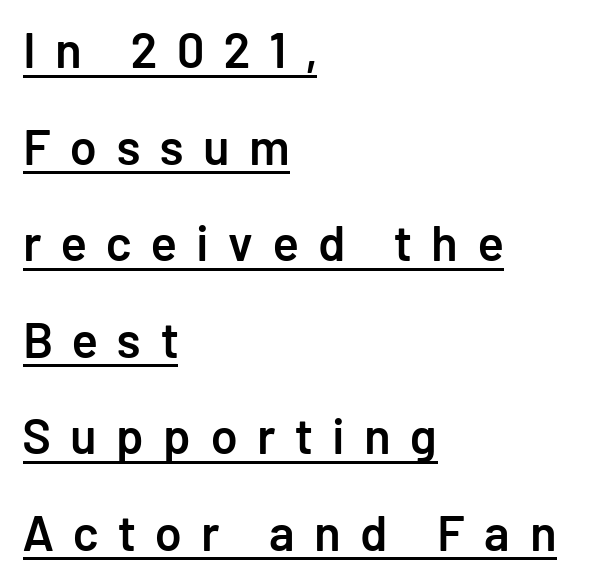
The image shows 49 px semibold sans-serif type, upright; set left-aligned, loose line spacing (1.97x), unusually wide letter spacing (+0.4 em), underlined; low stroke contrast and a medium x-height.
